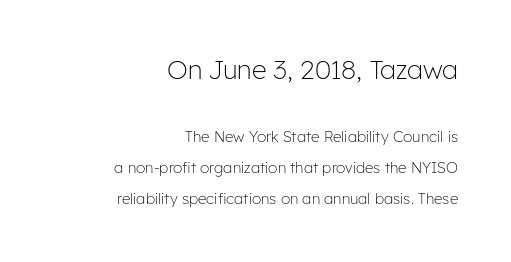
The image shows 26 px text type, upright; set right-aligned, loose line spacing (2.06x), normal letter spacing, not underlined; the first (top) block is 1.73x larger.
